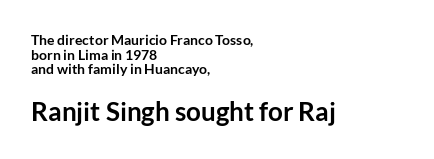
{"italic": "no", "bold": "yes", "underline": "no", "align": "left", "line_spacing": "tight", "line_spacing_ratio": 1.04, "letter_spacing": "normal", "letter_spacing_em": 0.0, "larger_block": "second", "size_ratio": 1.86, "glyph_px": 26}
